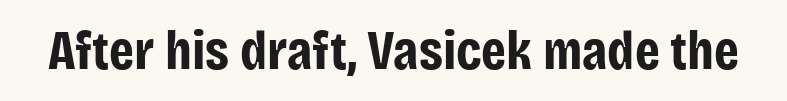
{"serif": "no", "italic": "no", "bold": "yes", "weight": "bold", "width": "condensed", "stroke_contrast": "low", "x_height": "large", "monospaced": "no", "underline": "no", "letter_spacing": "normal", "letter_spacing_em": 0.0, "glyph_px": 56}
